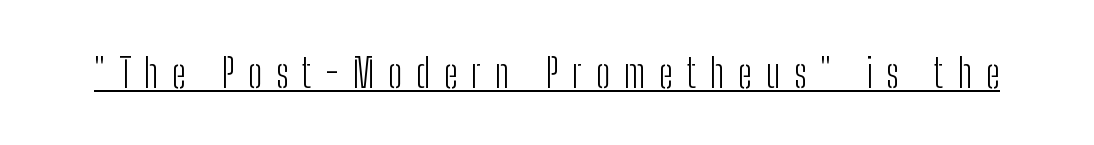
The image shows 40 px light, condensed sans-serif type, upright; set unusually wide letter spacing (+0.34 em), underlined; low stroke contrast and a medium x-height.
